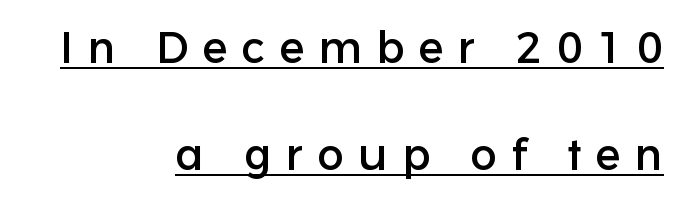
The image shows 44 px sans-serif type, upright; set right-aligned, loose line spacing (2.43x), unusually wide letter spacing (+0.33 em), underlined; low stroke contrast and a medium x-height.
